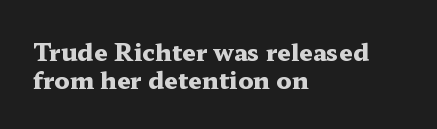
Pretty heavy lettering here — definitely bold. This is the regular roman posture of the typeface. A bare baseline throughout the passage. The compositor pushed each line to the left boundary. Caption: standard tracking, unaltered.
